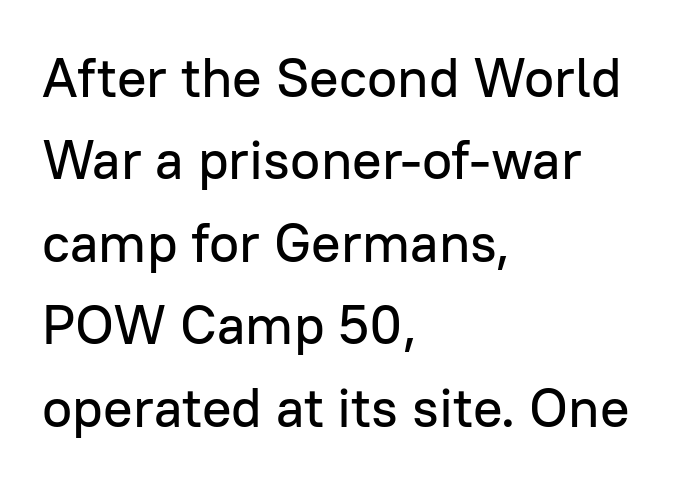
Q: Is the text italic (slanted)? A: No, it is upright.
Q: Is the typeface a serif or a sans-serif typeface? A: Sans-serif.
Q: Is the text underlined? A: No.
Q: How is the paragraph aligned? A: Left-aligned.
Q: Is the spacing between letters normal or unusually wide? A: Normal.
Q: Is the spacing between lines tight, normal or loose? A: Normal.
Q: Width (condensed, normal, or wide)? A: Normal.
Q: Stroke contrast? A: Low.
Q: x-height? A: Medium.
Q: Monospaced? A: No.
